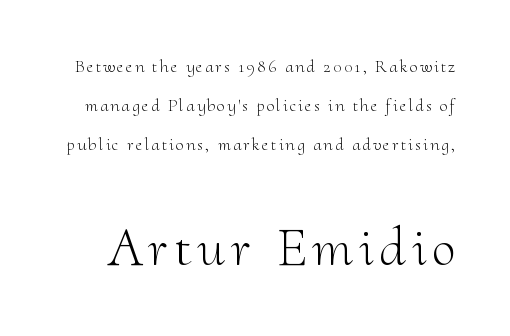
The letters advance in unequal steps, a hallmark of proportional type. Rule under the text: the space is simply empty. The lettering holds an erect, upright posture throughout. The characters are drawn with everyday or finer stroke widths. Does the leading feel generous? Absolutely, it's lavish.
